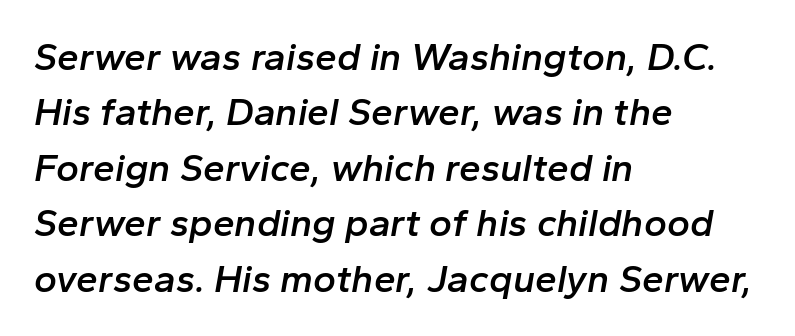
The font is running at a semibold setting, under full bold. In terms of posture, this sample is oblique. This sample is left-justified, so line endings fall wherever the words run out. Whoever set this chose a conventional vertical rhythm. These lines keep a tight, regular rhythm from letter to letter.
